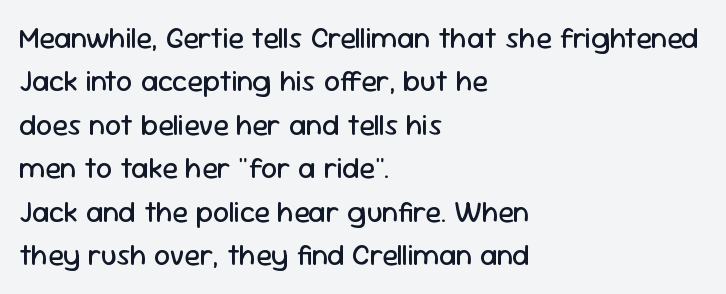
Descender tails drop into unmarked territory. This sample uses an upright cut, with every glyph sitting square on the baseline. These lines keep a tight, regular rhythm from letter to letter. Left-aligned paragraph, ragged on the right. These glyphs show unthickened strokes, regular width or finer. Check where the strokes stop: nothing finishes them off — pure sans.
